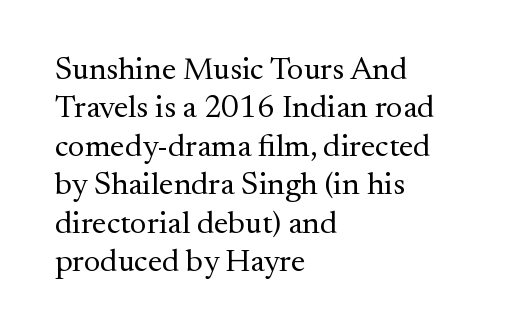
The image shows 32 px regular-weight serif type, upright; set left-aligned, line spacing 1.2x, normal letter spacing, not underlined; medium stroke contrast and a small x-height.
